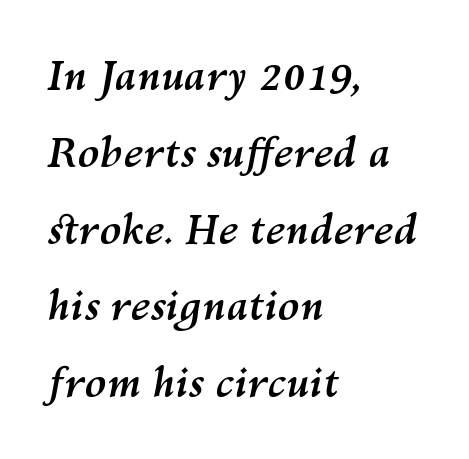
Q: Is the text bold? A: Yes.
Q: Is the text italic (slanted)? A: Yes, it leans right by about 10 degrees.
Q: Is the text underlined? A: No.
Q: How is the paragraph aligned? A: Left-aligned.
Q: Is the spacing between letters normal or unusually wide? A: Normal.
Q: Is the spacing between lines tight, normal or loose? A: Loose.
Q: Width (condensed, normal, or wide)? A: Normal.
Q: Stroke contrast? A: Medium.
Q: x-height? A: Medium.
Q: Monospaced? A: No.
